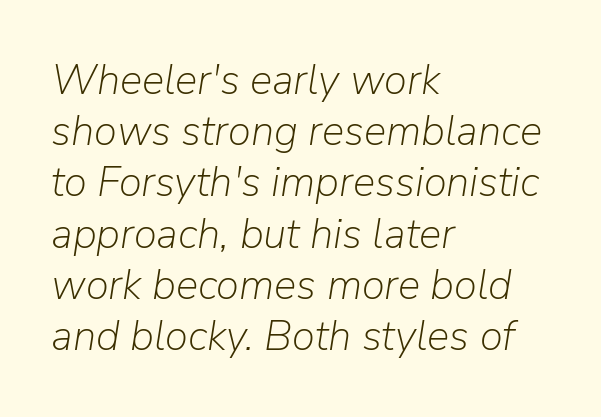
Q: Is the text bold? A: No.
Q: Is the text italic (slanted)? A: Yes, it leans right by about 9 degrees.
Q: Is the text underlined? A: No.
Q: How is the paragraph aligned? A: Left-aligned.
Q: Is the spacing between letters normal or unusually wide? A: Normal.
Q: Width (condensed, normal, or wide)? A: Normal.
Q: Stroke contrast? A: Low.
Q: x-height? A: Medium.
Q: Monospaced? A: No.
